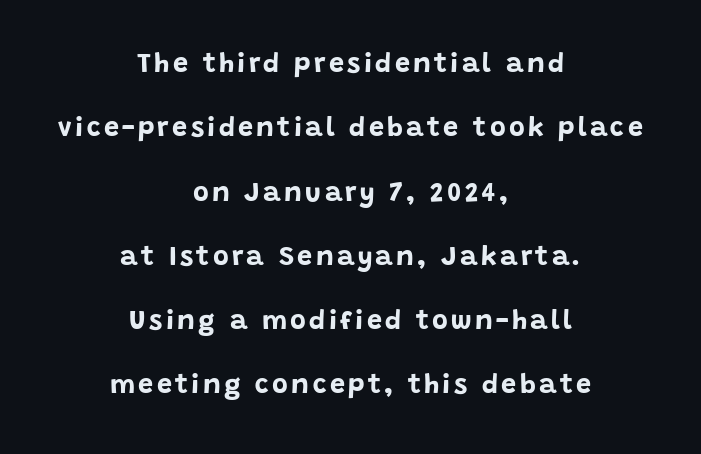
The image shows 27 px bold type, upright; set centered, loose line spacing (2.38x), not underlined.
